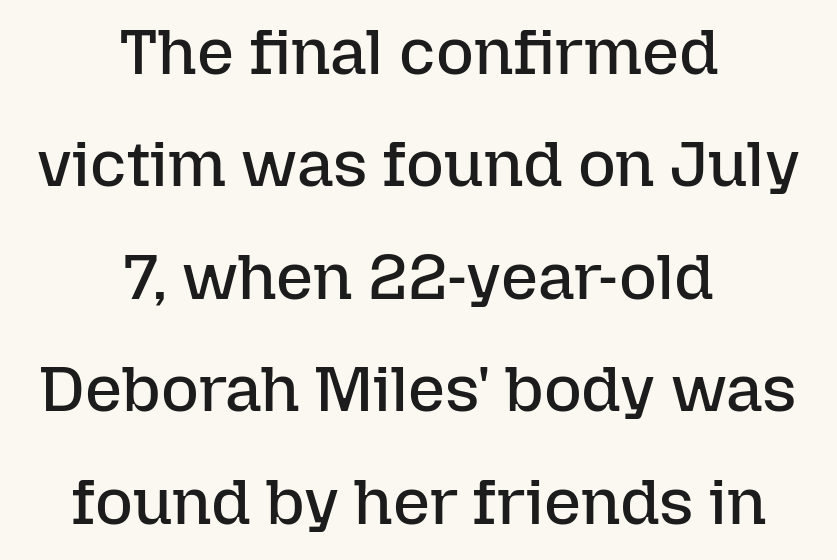
The letters sit at their default tracking, neither squeezed nor spread. A clean baseline with only descenders dipping below it. The rendering positions every line midway between the sides. These lines were composed using upright roman letters. Nothing heavy about these letters — not bold at all. The face used here is proportionally spaced, like ordinary book or web type.
